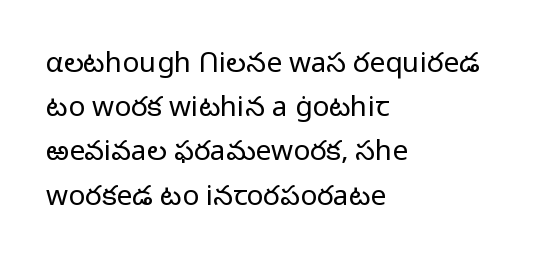
Q: Is the text bold? A: No.
Q: Is the text italic (slanted)? A: No, it is upright.
Q: Is the typeface a serif or a sans-serif typeface? A: Sans-serif.
Q: Is the text underlined? A: No.
Q: How is the paragraph aligned? A: Left-aligned.
Q: Is the spacing between letters normal or unusually wide? A: Normal.
Q: Is the spacing between lines tight, normal or loose? A: Normal.
Q: Width (condensed, normal, or wide)? A: Normal.
Q: Stroke contrast? A: Low.
Q: x-height? A: Medium.
Q: Monospaced? A: No.
